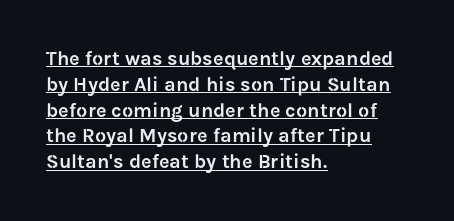
{"italic": "no", "underline": "yes", "align": "left", "line_spacing": "normal", "line_spacing_ratio": 1.29, "letter_spacing": "normal", "letter_spacing_em": 0.0, "glyph_px": 20}
